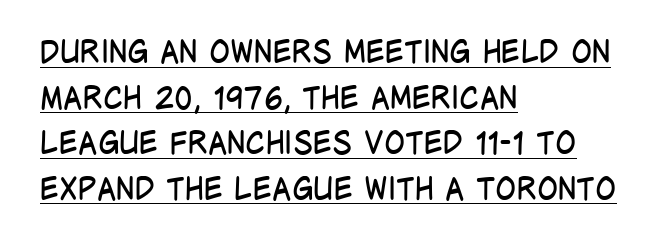
{"serif": "no", "italic": "no", "bold": "no", "weight": "regular", "width": "condensed", "stroke_contrast": "low", "x_height": "large", "monospaced": "no", "underline": "yes", "align": "left", "line_spacing": "normal", "line_spacing_ratio": 1.47, "letter_spacing": "normal", "letter_spacing_em": 0.0, "glyph_px": 31}
